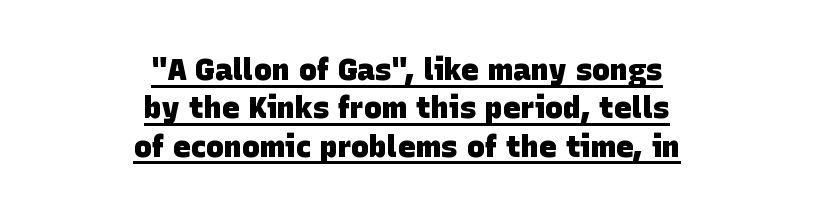
Q: Is the text bold? A: Yes.
Q: Is the typeface a serif or a sans-serif typeface? A: Sans-serif.
Q: Is the text underlined? A: Yes.
Q: How is the paragraph aligned? A: Centered.
Q: Is the spacing between letters normal or unusually wide? A: Normal.
Q: Is the spacing between lines tight, normal or loose? A: Normal.
Q: Width (condensed, normal, or wide)? A: Normal.
Q: Stroke contrast? A: Low.
Q: x-height? A: Large.
Q: Monospaced? A: No.
